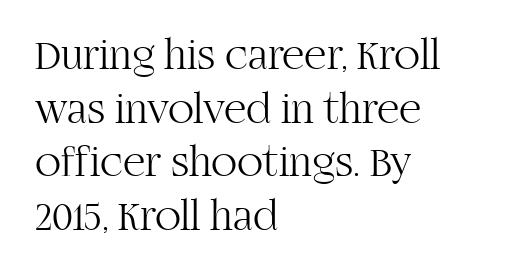
Varying glyph widths throughout — classic text-font behaviour. The passage shown is typeset with a serif family. Notice how the stems are strictly vertical — no italics here. Caption: multi-line text, flush left, ragged right. The type is set solid horizontally, with unmodified tracking.
